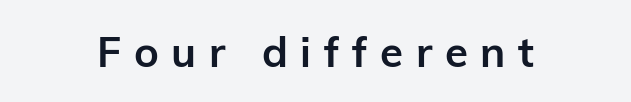
{"serif": "no", "italic": "no", "bold": "yes", "weight": "semibold", "width": "normal", "stroke_contrast": "low", "x_height": "medium", "monospaced": "no", "underline": "no", "align": "center", "letter_spacing": "wide", "letter_spacing_em": 0.3, "glyph_px": 42}
